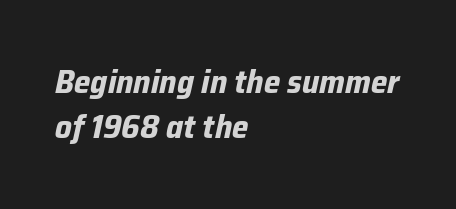
The image shows 33 px bold type, italic (leaning right); set left-aligned, normal line spacing (1.37x), normal letter spacing, not underlined; low stroke contrast and a medium x-height.
